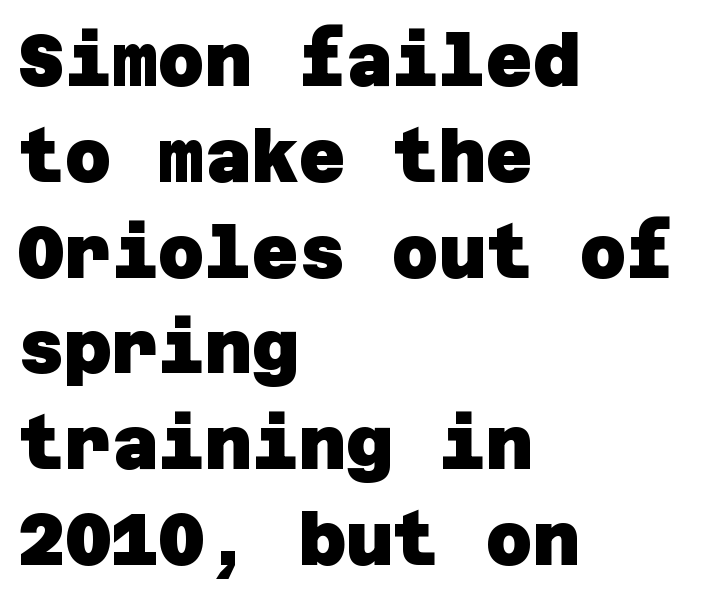
The image shows 72 px heavy sans-serif type; set left-aligned, normal line spacing (1.33x), normal letter spacing, not underlined; low stroke contrast and a large x-height.
